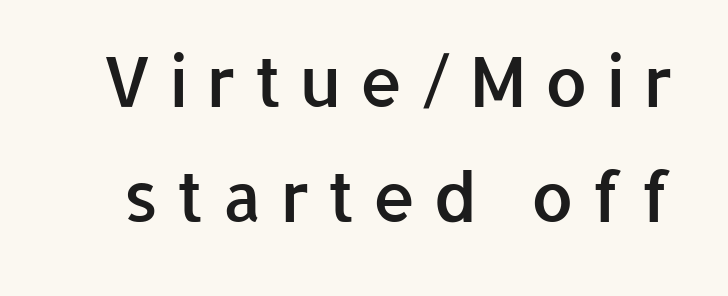
The image shows 69 px semibold sans-serif type, upright; set normal line spacing (1.67x), unusually wide letter spacing (+0.25 em), not underlined; low stroke contrast and a medium x-height.
